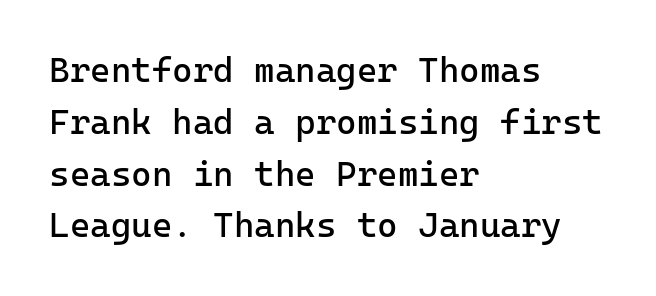
The letters look calm and open, with moderate or lighter stems. The letterforms sit shoulder to shoulder at normal distance. Reading down the block, your eye returns to a fixed left position each line. What kind of face is this? One without serifs — a sans. The glyphs are unaccompanied by any horizontal stroke below them. The specimen reads as upright at a glance.
